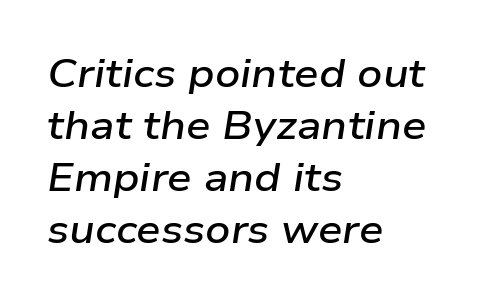
The image shows 39 px semibold, wide type, italic (leaning right); set left-aligned, normal line spacing (1.33x), normal letter spacing, not underlined; low stroke contrast and a medium x-height.
